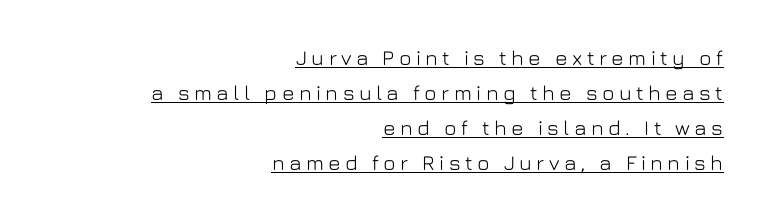
{"italic": "no", "underline": "yes", "align": "right", "line_spacing": "normal", "line_spacing_ratio": 1.66, "letter_spacing": "wide", "letter_spacing_em": 0.21, "glyph_px": 21}
